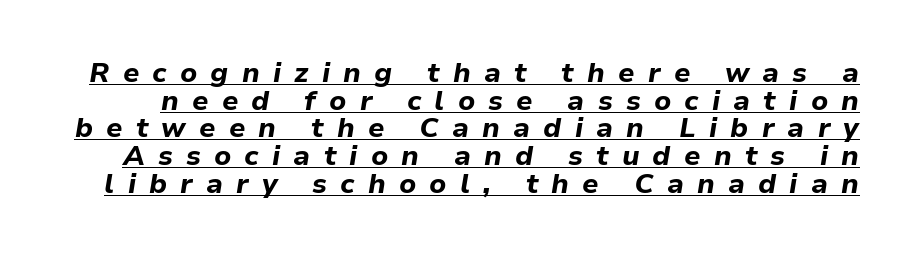
{"italic": "yes", "lean": "right", "slant_degrees": 9, "bold": "yes", "weight": "bold", "width": "normal", "stroke_contrast": "low", "x_height": "medium", "monospaced": "no", "underline": "yes", "line_spacing": "tight", "line_spacing_ratio": 0.99, "letter_spacing": "wide", "letter_spacing_em": 0.47, "glyph_px": 28}
